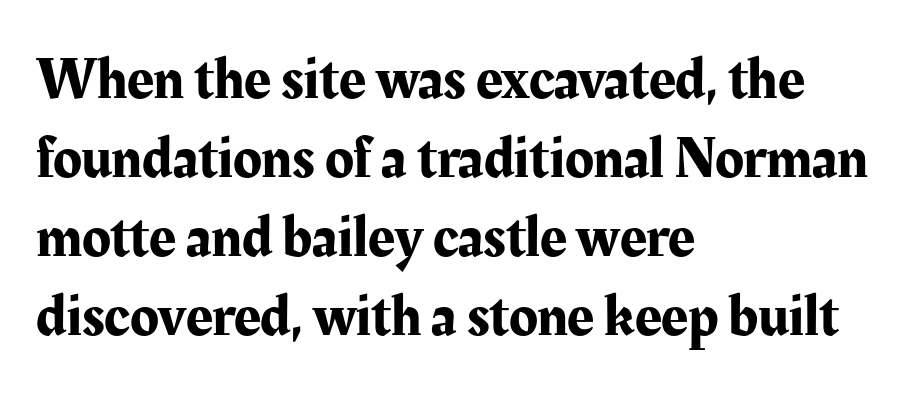
{"serif": "yes", "italic": "no", "width": "normal", "stroke_contrast": "medium", "x_height": "medium", "monospaced": "no", "underline": "no", "align": "left", "line_spacing": "normal", "line_spacing_ratio": 1.34, "letter_spacing": "normal", "letter_spacing_em": 0.0, "glyph_px": 59}
